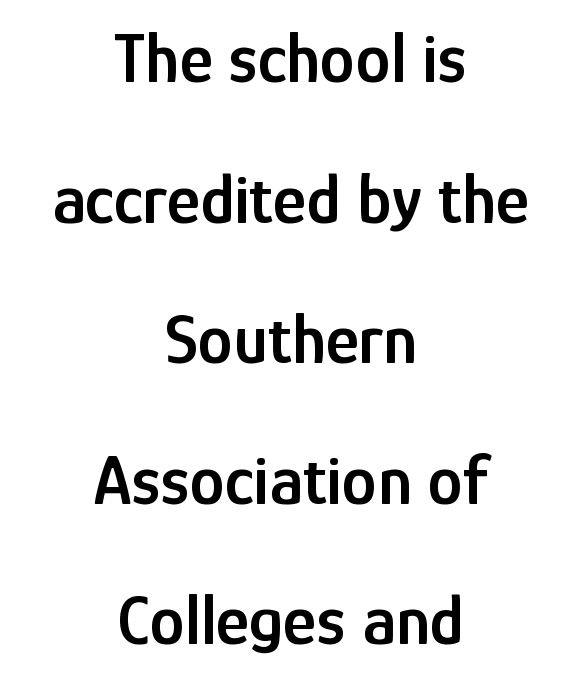
The image shows 71 px semibold, condensed sans-serif type, upright; set centered, loose line spacing (1.98x), normal letter spacing, not underlined; low stroke contrast and a medium x-height.
